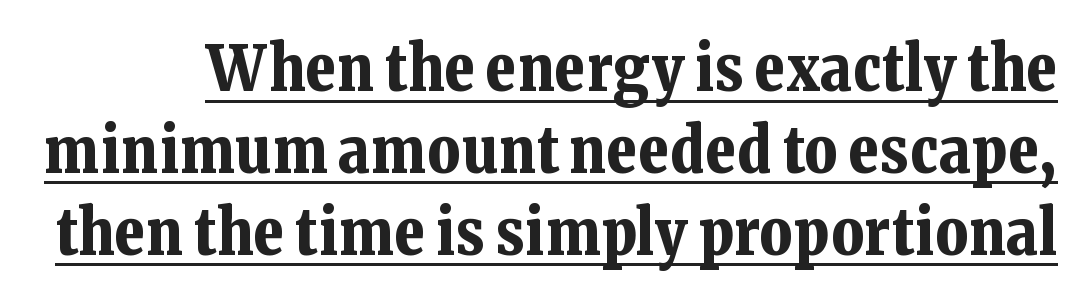
The image shows 63 px bold serif type, upright; set normal line spacing (1.3x), normal letter spacing, underlined; low stroke contrast and a medium x-height.
